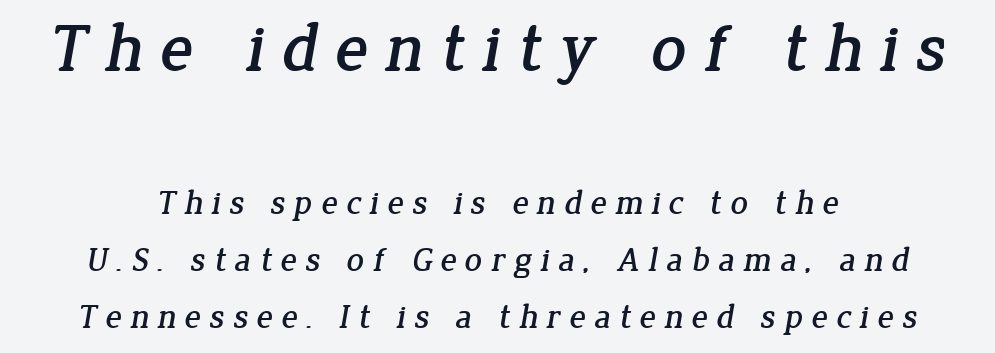
Q: Is the typeface a serif or a sans-serif typeface? A: Serif.
Q: Is the text underlined? A: No.
Q: How is the paragraph aligned? A: Centered.
Q: Is the spacing between letters normal or unusually wide? A: Unusually wide.
Q: Is the spacing between lines tight, normal or loose? A: Normal.
Q: Which block of text is set in a larger size, the first (top) or the second (bottom)? A: The first (top) one.
Q: Width (condensed, normal, or wide)? A: Normal.
Q: Stroke contrast? A: Low.
Q: x-height? A: Medium.
Q: Monospaced? A: No.
